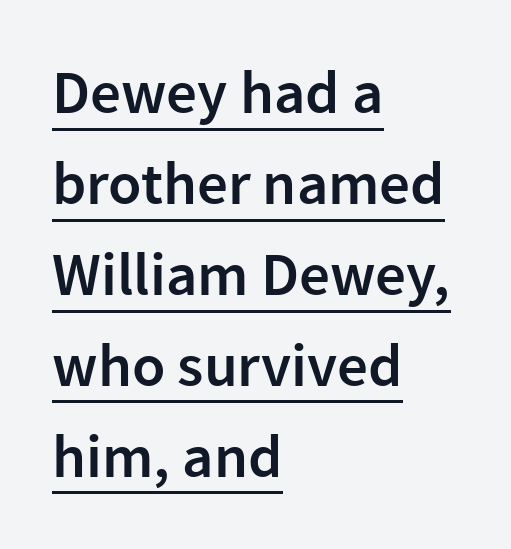
The image shows 61 px semibold sans-serif type, upright; set left-aligned, normal line spacing (1.49x), normal letter spacing, underlined; low stroke contrast and a medium x-height.
